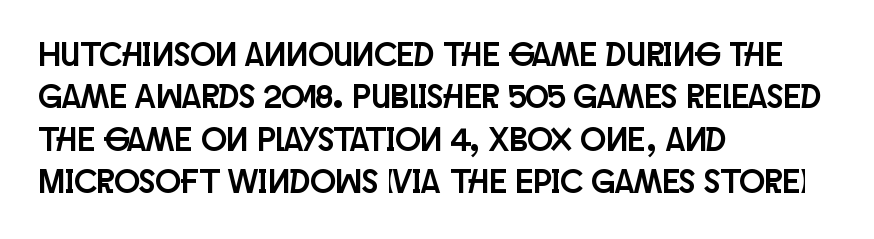
Q: Is the text italic (slanted)? A: No, it is upright.
Q: Is the typeface a serif or a sans-serif typeface? A: Sans-serif.
Q: Is the text underlined? A: No.
Q: How is the paragraph aligned? A: Left-aligned.
Q: Is the spacing between letters normal or unusually wide? A: Normal.
Q: Is the spacing between lines tight, normal or loose? A: Normal.
Q: Width (condensed, normal, or wide)? A: Condensed.
Q: Stroke contrast? A: Low.
Q: x-height? A: Large.
Q: Monospaced? A: No.
